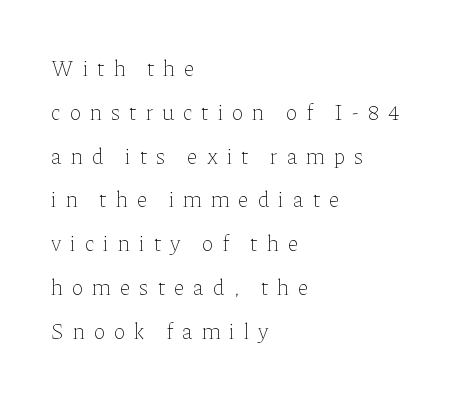
The image shows 22 px text type, upright; set left-aligned, loose line spacing (1.99x), unusually wide letter spacing (+0.41 em), not underlined.
